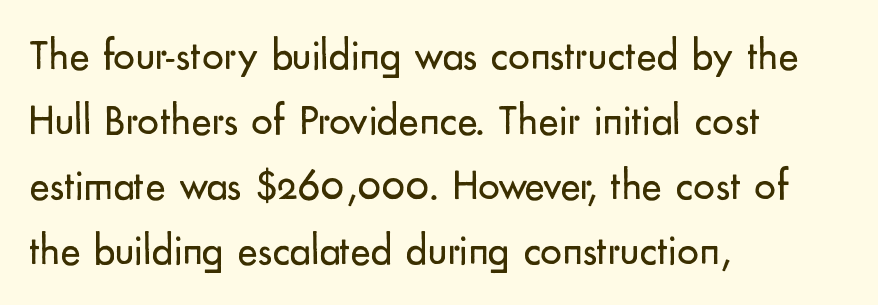
The image shows 43 px regular-weight sans-serif type, upright; set left-aligned, normal line spacing (1.51x), normal letter spacing, not underlined; low stroke contrast and a small x-height.
